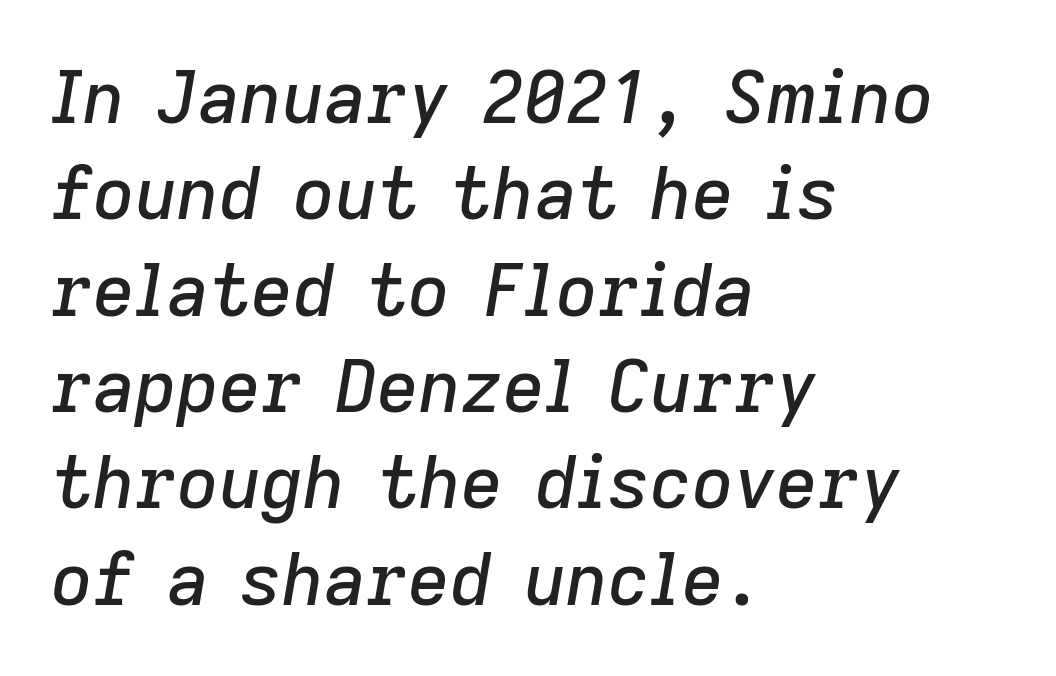
No word sits above an underline. Do the characters align in a grid? No, the font is proportional. This rendering uses left alignment, leaving the right contour irregular. The line texture is even and compact thanks to regular tracking.
